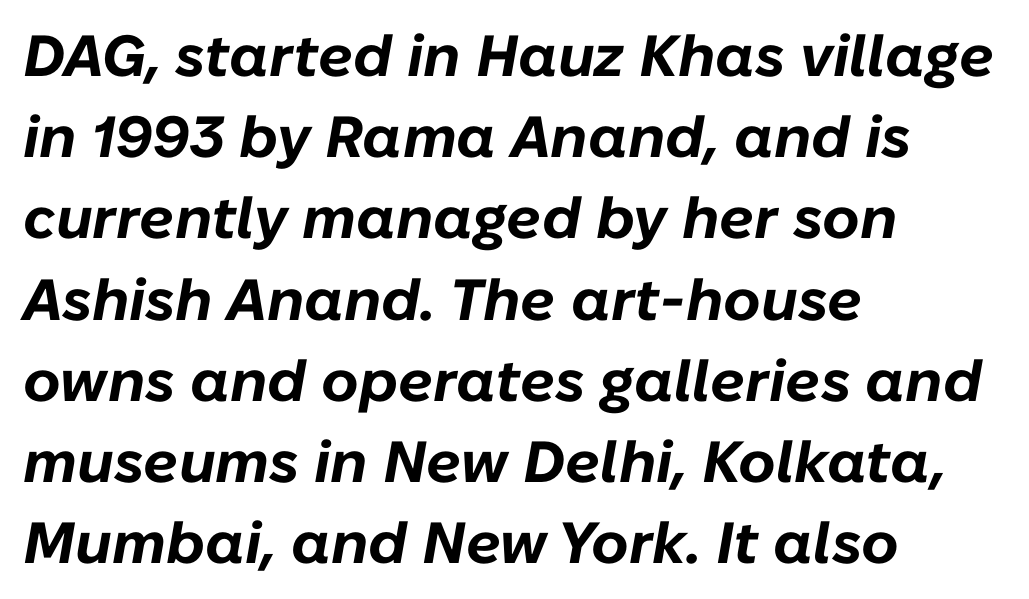
You could not count columns in this text — the font is proportionally spaced. One glance says typical: line gaps are just what's usual. Observe the ordinary spacing: letters are neighbours, not strangers. Bare-footed words on every line. As a designer I'd log this as weight 700, bold.
